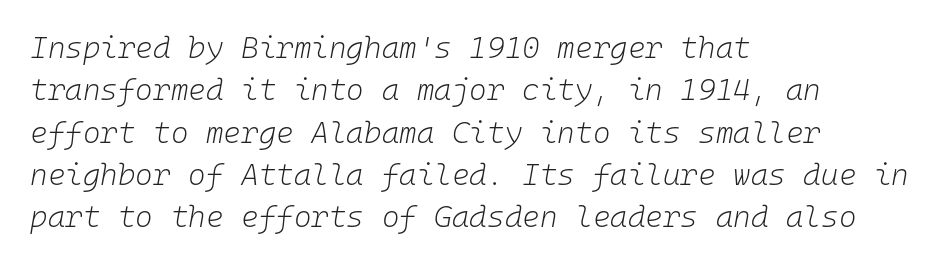
{"italic": "yes", "lean": "right", "slant_degrees": 10, "bold": "no", "weight": "light", "width": "normal", "stroke_contrast": "low", "x_height": "medium", "monospaced": "yes", "underline": "no", "align": "left", "line_spacing": "normal", "line_spacing_ratio": 1.41, "letter_spacing": "normal", "letter_spacing_em": 0.0, "glyph_px": 30}
